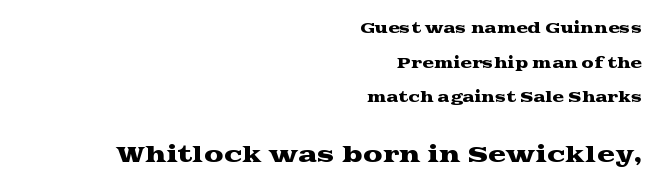
The image shows 22 px text type, upright; set right-aligned, loose line spacing (2.48x), normal letter spacing, not underlined; the second (bottom) block is 1.57x larger.
